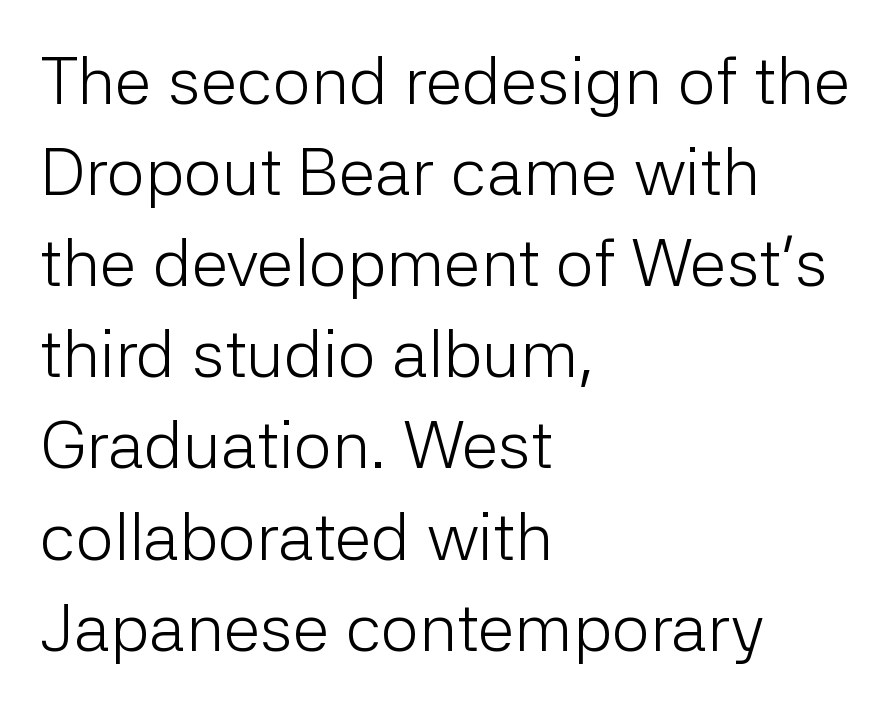
{"serif": "no", "italic": "no", "bold": "no", "weight": "light", "width": "normal", "stroke_contrast": "low", "x_height": "medium", "monospaced": "no", "underline": "no", "align": "left", "line_spacing": "normal", "line_spacing_ratio": 1.36, "letter_spacing": "normal", "letter_spacing_em": 0.0, "glyph_px": 67}
